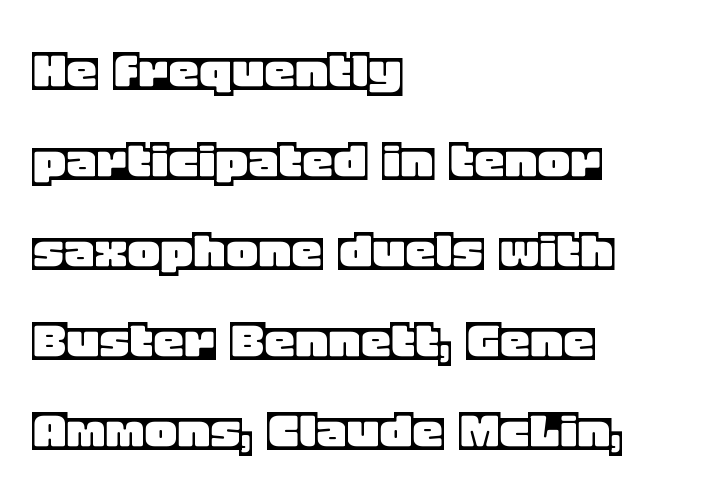
Vertical spacing — default. In CSS terms this would be text-align: left. Beneath every word, the page is bare. Posture: vertical. A typesetter would call this proportional, since set widths differ per character. Each word holds together tightly as a unit, with standard inter-letter gaps.
